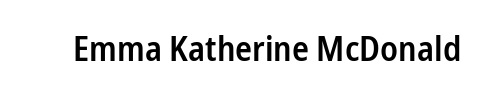
Q: Is the text bold? A: Semi-bold.
Q: Is the text italic (slanted)? A: No, it is upright.
Q: Is the typeface a serif or a sans-serif typeface? A: Sans-serif.
Q: Is the text underlined? A: No.
Q: Is the spacing between letters normal or unusually wide? A: Normal.
Q: Width (condensed, normal, or wide)? A: Condensed.
Q: Stroke contrast? A: Low.
Q: x-height? A: Medium.
Q: Monospaced? A: No.
